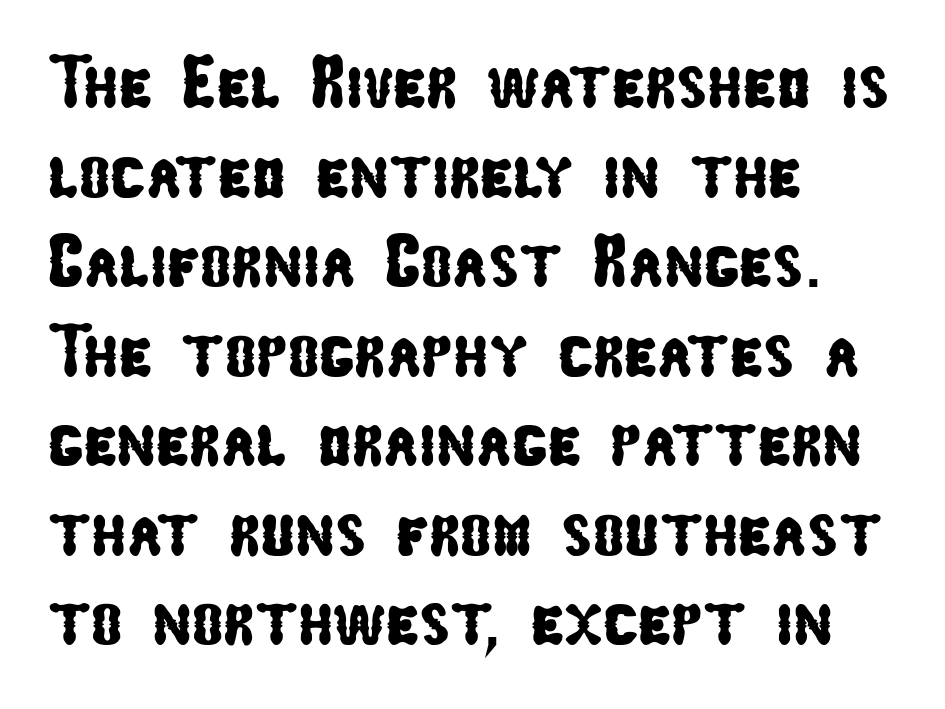
The image shows 74 px condensed sans-serif type; set left-aligned, line spacing 1.21x, normal letter spacing, not underlined; low stroke contrast and a medium x-height.
